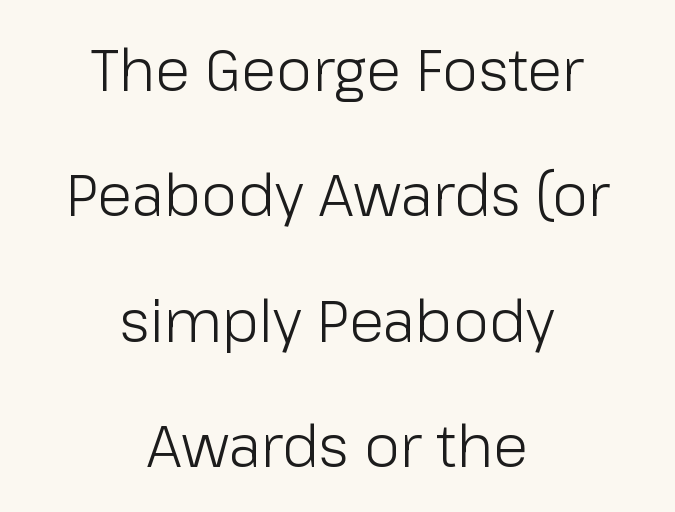
Note: no serifs on the glyphs. This is not heavy type; no bold has been used. The face used here is rendered with its standard letterfit. A typesetter would call this proportional, since set widths differ per character. If you drew a line through each stem, it would be perfectly vertical.
